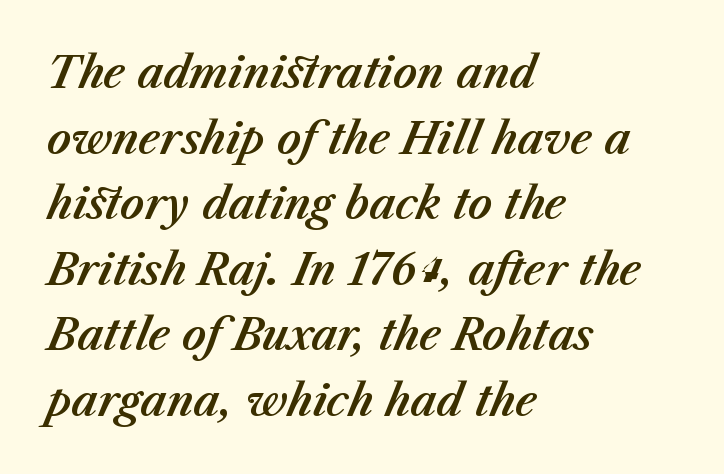
Q: Is the text italic (slanted)? A: Yes, it leans right by about 23 degrees.
Q: Is the text underlined? A: No.
Q: How is the paragraph aligned? A: Left-aligned.
Q: Is the spacing between letters normal or unusually wide? A: Normal.
Q: Is the spacing between lines tight, normal or loose? A: Normal.
Q: Width (condensed, normal, or wide)? A: Normal.
Q: Stroke contrast? A: Medium.
Q: x-height? A: Medium.
Q: Monospaced? A: No.
